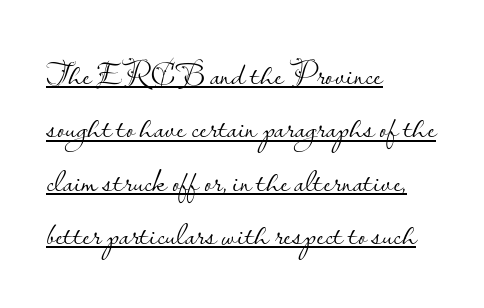
The image shows 34 px light sans-serif type; set left-aligned, normal line spacing (1.57x), normal letter spacing, underlined; low stroke contrast and a small x-height.
